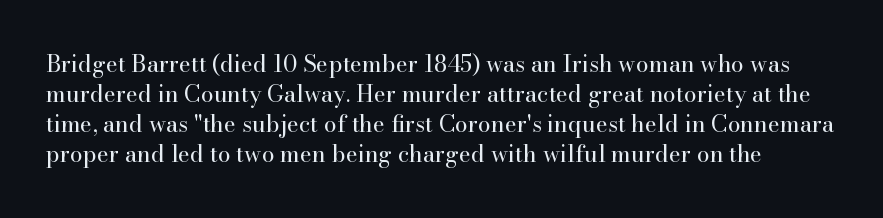
{"italic": "no", "bold": "no", "underline": "no", "line_spacing": "normal", "line_spacing_ratio": 1.3, "letter_spacing": "normal", "letter_spacing_em": 0.0, "glyph_px": 23}
